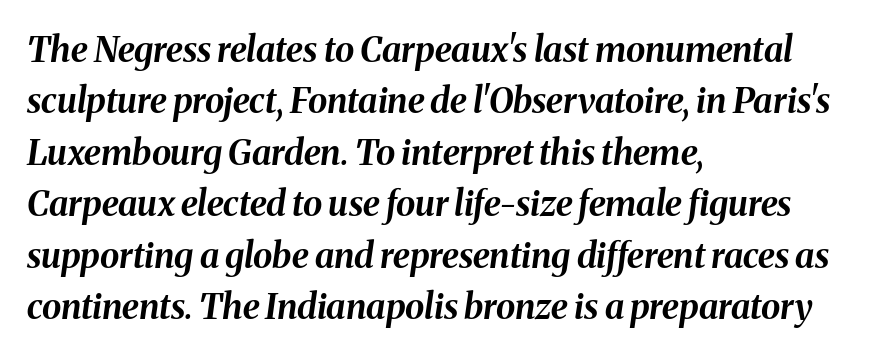
Proportional: the letters do not fall into vertical columns. These lines are set flush left with a ragged right edge. Each new line begins a customary step beneath the previous one. Decoration check: the copy has no underline. On the weight axis this lands at bold, roughly 700.
